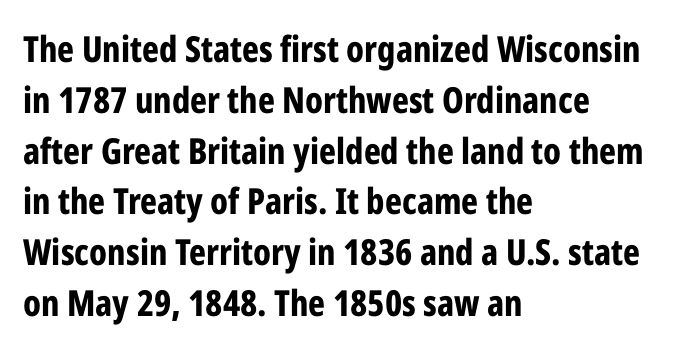
Q: Is the text bold? A: Yes.
Q: Is the text italic (slanted)? A: No, it is upright.
Q: Is the typeface a serif or a sans-serif typeface? A: Sans-serif.
Q: Is the text underlined? A: No.
Q: How is the paragraph aligned? A: Left-aligned.
Q: Is the spacing between letters normal or unusually wide? A: Normal.
Q: Is the spacing between lines tight, normal or loose? A: Normal.
Q: Width (condensed, normal, or wide)? A: Condensed.
Q: Stroke contrast? A: Low.
Q: x-height? A: Medium.
Q: Monospaced? A: No.
